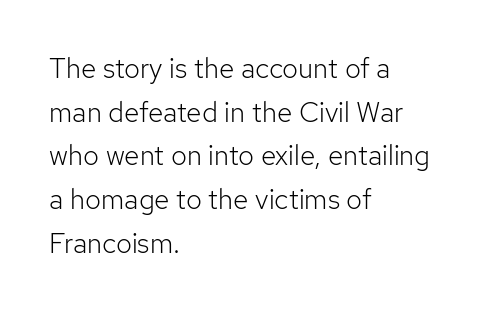
Q: Is the text bold? A: No.
Q: Is the text italic (slanted)? A: No, it is upright.
Q: Is the typeface a serif or a sans-serif typeface? A: Sans-serif.
Q: Is the text underlined? A: No.
Q: How is the paragraph aligned? A: Left-aligned.
Q: Is the spacing between letters normal or unusually wide? A: Normal.
Q: Is the spacing between lines tight, normal or loose? A: Normal.
Q: Width (condensed, normal, or wide)? A: Normal.
Q: Stroke contrast? A: Low.
Q: x-height? A: Medium.
Q: Monospaced? A: No.
